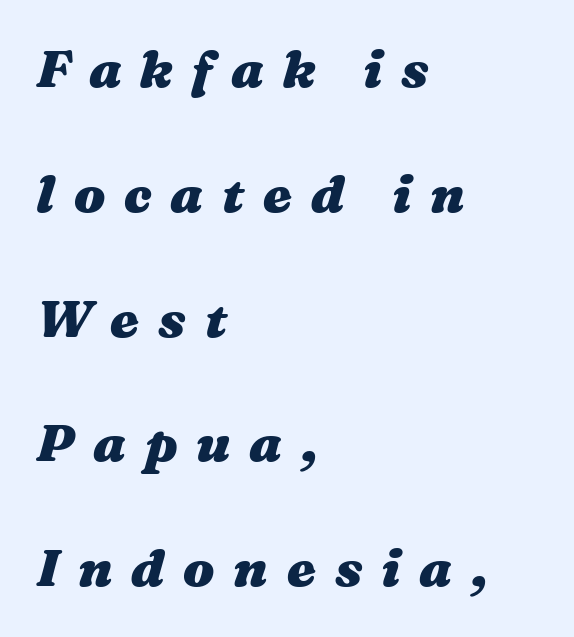
Q: Is the text bold? A: Yes.
Q: Is the text italic (slanted)? A: Yes, it leans right by about 16 degrees.
Q: Is the text underlined? A: No.
Q: How is the paragraph aligned? A: Left-aligned.
Q: Is the spacing between letters normal or unusually wide? A: Unusually wide.
Q: Is the spacing between lines tight, normal or loose? A: Loose.
Q: Width (condensed, normal, or wide)? A: Wide.
Q: Stroke contrast? A: Medium.
Q: x-height? A: Medium.
Q: Monospaced? A: No.
